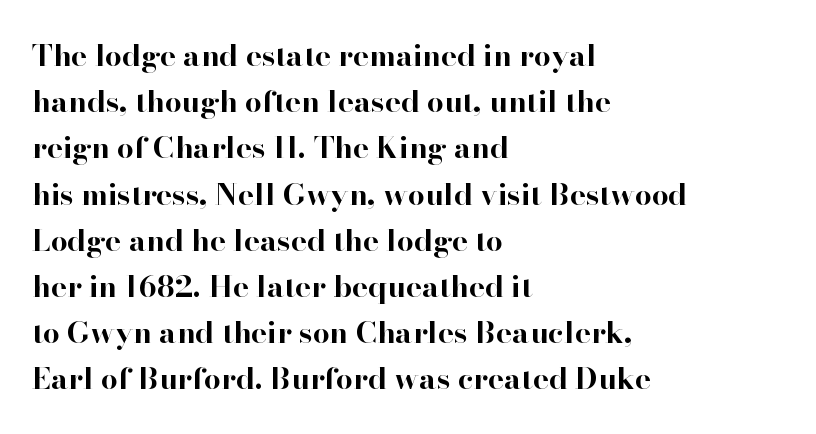
The type is set solid horizontally, with unmodified tracking. A typesetter would call this leading conventional body-copy spacing. Examine the stroke ends and you'll spot serifs. The glyphs have the mass of a bold cut.
